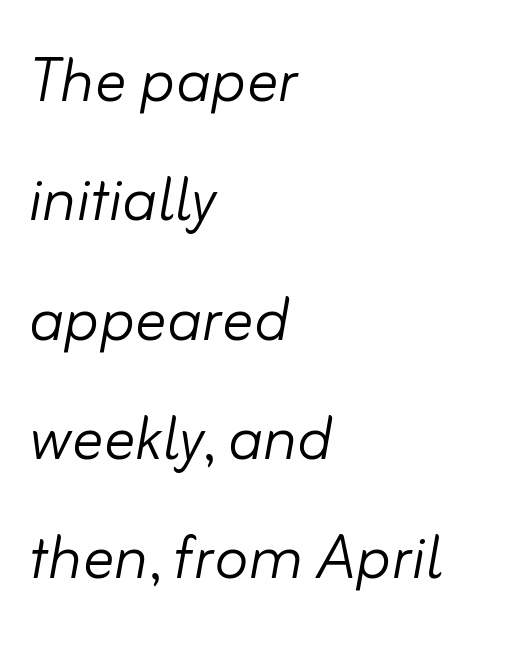
Observe the ordinary spacing: letters are neighbours, not strangers. The strip under each line holds only bare page. Rows of type keep a routine distance in the vertical direction. The ragged edge is on the right, which tells us the setting is flush left.
